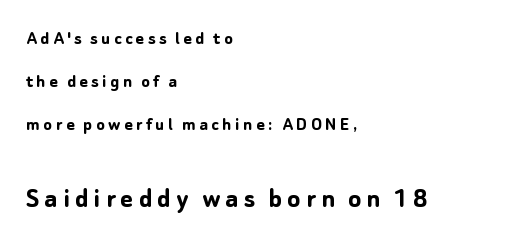
The image shows 30 px semibold sans-serif type, upright; set left-aligned, loose line spacing (2.16x), not underlined; the second (bottom) block is 1.5x larger; low stroke contrast and a medium x-height.
